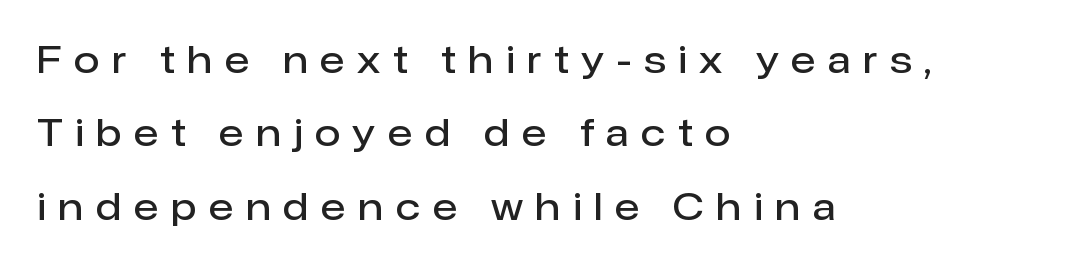
{"serif": "no", "italic": "no", "bold": "semi", "weight": "semibold", "width": "normal", "stroke_contrast": "low", "x_height": "medium", "monospaced": "no", "underline": "no", "align": "left", "line_spacing": "loose", "line_spacing_ratio": 1.98, "letter_spacing": "wide", "letter_spacing_em": 0.34, "glyph_px": 37}
